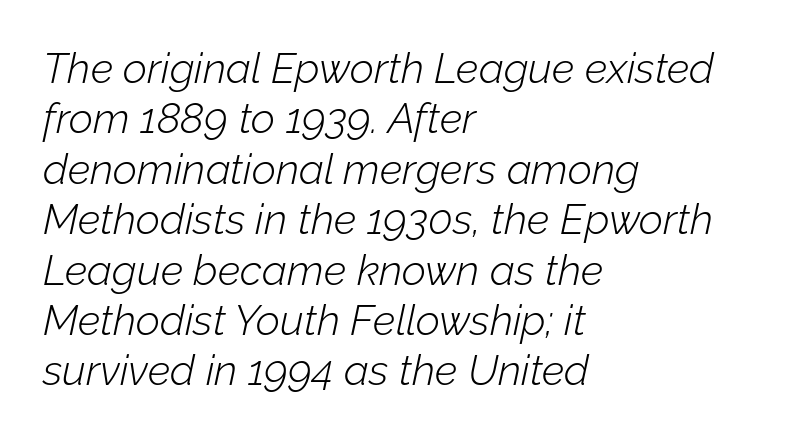
Slant detected: the letters are inclined. These lines keep a tight, regular rhythm from letter to letter. You could not count columns in this text — the font is proportionally spaced. Notice how the passage keeps a crisp vertical edge on the left only.
